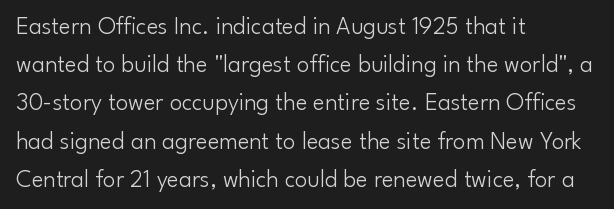
Q: Is the text bold? A: No.
Q: Is the text italic (slanted)? A: No, it is upright.
Q: Is the text underlined? A: No.
Q: How is the paragraph aligned? A: Left-aligned.
Q: Is the spacing between letters normal or unusually wide? A: Normal.
Q: Is the spacing between lines tight, normal or loose? A: Normal.
